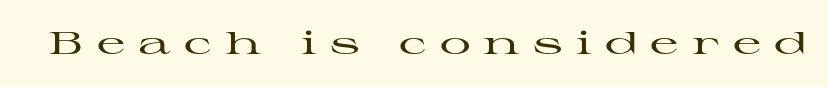
Q: Is the text italic (slanted)? A: No, it is upright.
Q: Is the typeface a serif or a sans-serif typeface? A: Serif.
Q: Is the text underlined? A: No.
Q: Is the spacing between letters normal or unusually wide? A: Unusually wide.
Q: Width (condensed, normal, or wide)? A: Wide.
Q: Stroke contrast? A: High.
Q: x-height? A: Medium.
Q: Monospaced? A: No.
